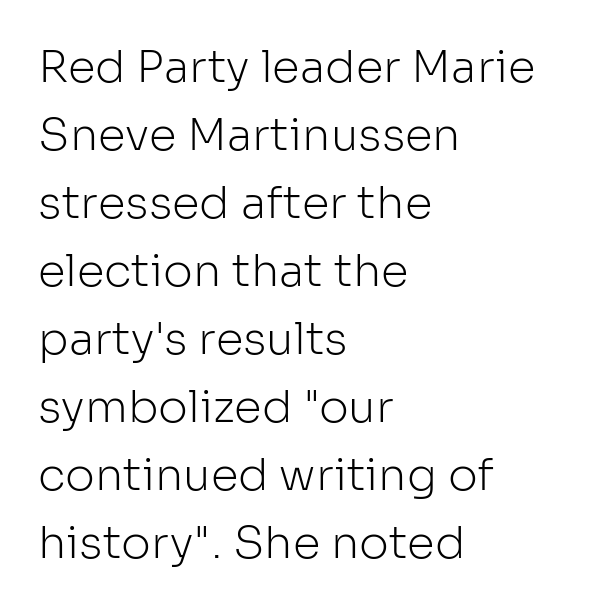
The image shows 45 px light sans-serif type, upright; set left-aligned, normal line spacing (1.51x), normal letter spacing, not underlined; low stroke contrast and a medium x-height.
